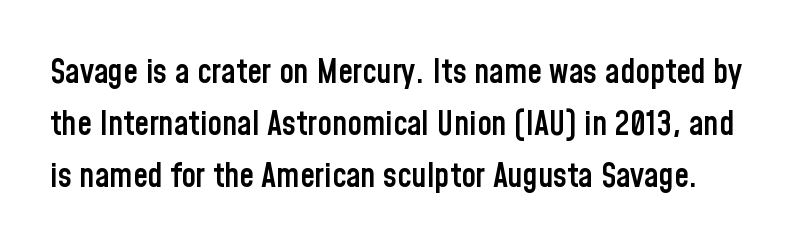
The image shows 33 px semibold, condensed sans-serif type, upright; set normal line spacing (1.58x), normal letter spacing, not underlined; low stroke contrast and a medium x-height.
